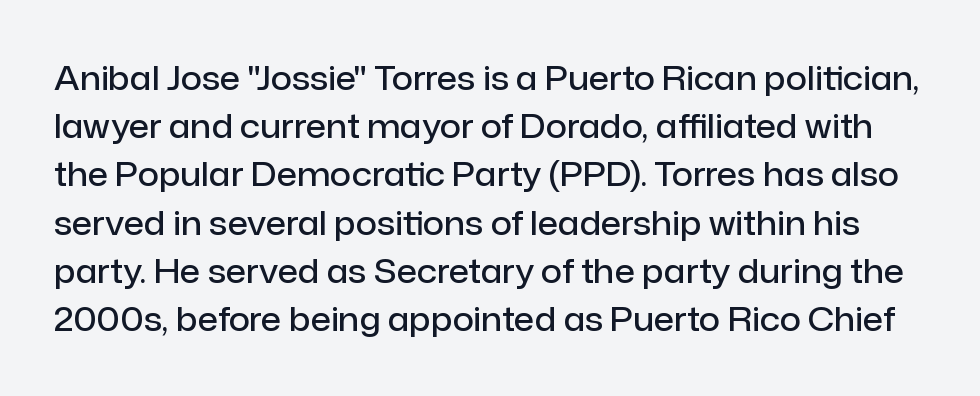
{"serif": "no", "italic": "no", "bold": "semi", "weight": "semibold", "width": "normal", "stroke_contrast": "low", "x_height": "medium", "monospaced": "no", "underline": "no", "line_spacing": "normal", "line_spacing_ratio": 1.46, "letter_spacing": "normal", "letter_spacing_em": 0.0, "glyph_px": 33}
